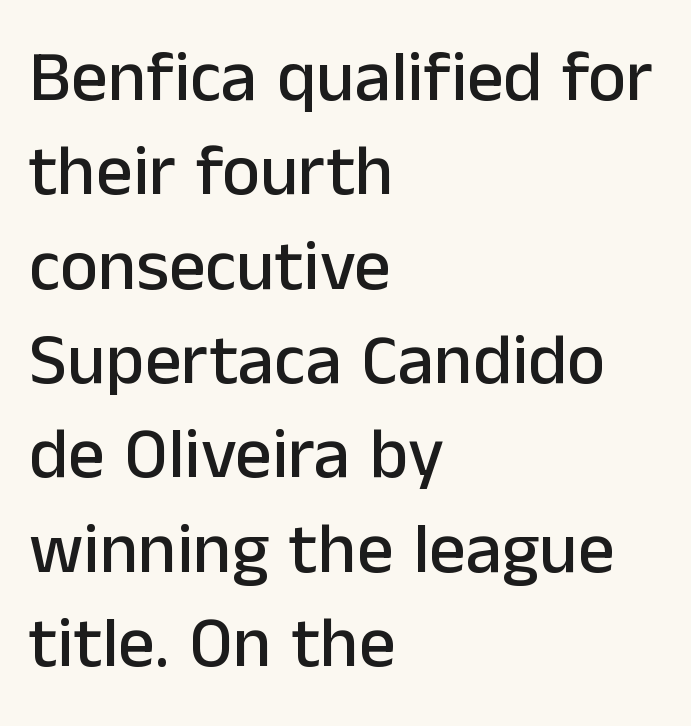
{"serif": "no", "italic": "no", "width": "normal", "stroke_contrast": "low", "x_height": "medium", "monospaced": "no", "underline": "no", "align": "left", "line_spacing": "normal", "line_spacing_ratio": 1.31, "letter_spacing": "normal", "letter_spacing_em": 0.0, "glyph_px": 72}
